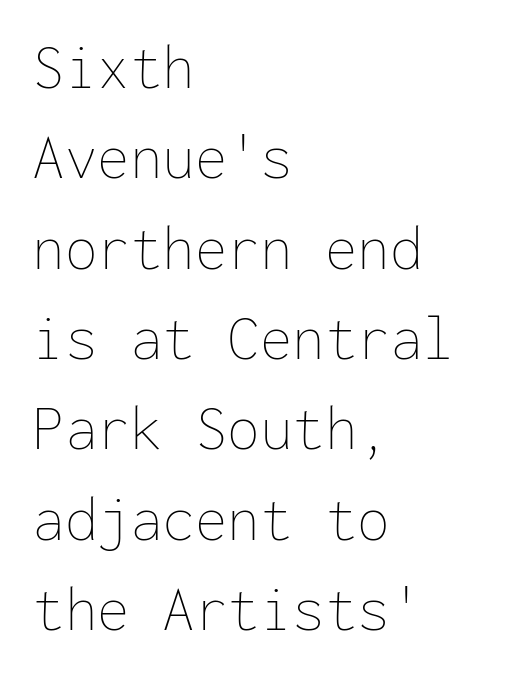
{"italic": "no", "bold": "no", "weight": "thin", "width": "normal", "stroke_contrast": "low", "x_height": "medium", "monospaced": "yes", "underline": "no", "align": "left", "line_spacing": "normal", "line_spacing_ratio": 1.39, "letter_spacing": "normal", "letter_spacing_em": 0.0, "glyph_px": 65}
